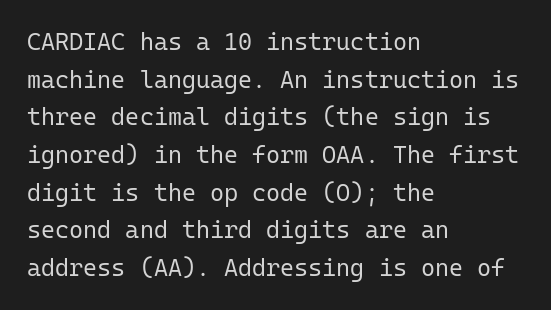
The setting favours the left margin, as ordinary paragraphs usually do. The face looks like a standard text weight, possibly lighter. Each row of text sits above clean, open space. Posture: straight, roman, zero tilt.
